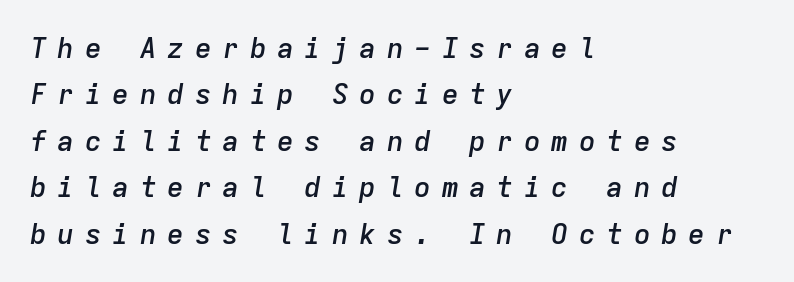
The image shows 28 px semibold type, italic (leaning right), monospaced; set left-aligned, normal line spacing (1.66x), unusually wide letter spacing (+0.38 em), not underlined; low stroke contrast and a medium x-height.
